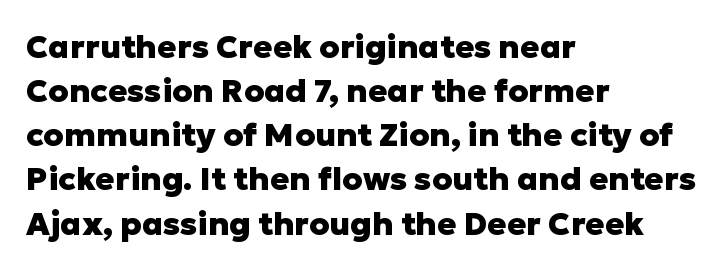
The image shows 32 px heavy sans-serif type, upright; set left-aligned, normal line spacing (1.38x), normal letter spacing, not underlined; low stroke contrast and a medium x-height.
